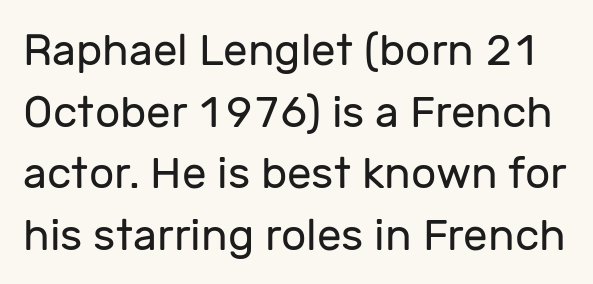
{"serif": "no", "italic": "no", "bold": "no", "weight": "regular", "width": "normal", "stroke_contrast": "low", "x_height": "medium", "monospaced": "no", "underline": "no", "line_spacing": "normal", "line_spacing_ratio": 1.4, "letter_spacing": "normal", "letter_spacing_em": 0.0, "glyph_px": 44}
